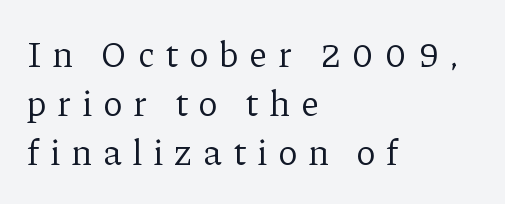
Q: Is the text bold? A: No.
Q: Is the text italic (slanted)? A: No, it is upright.
Q: Is the typeface a serif or a sans-serif typeface? A: Serif.
Q: Is the text underlined? A: No.
Q: How is the paragraph aligned? A: Left-aligned.
Q: Is the spacing between letters normal or unusually wide? A: Unusually wide.
Q: Is the spacing between lines tight, normal or loose? A: Normal.
Q: Width (condensed, normal, or wide)? A: Normal.
Q: Stroke contrast? A: Low.
Q: x-height? A: Medium.
Q: Monospaced? A: No.
